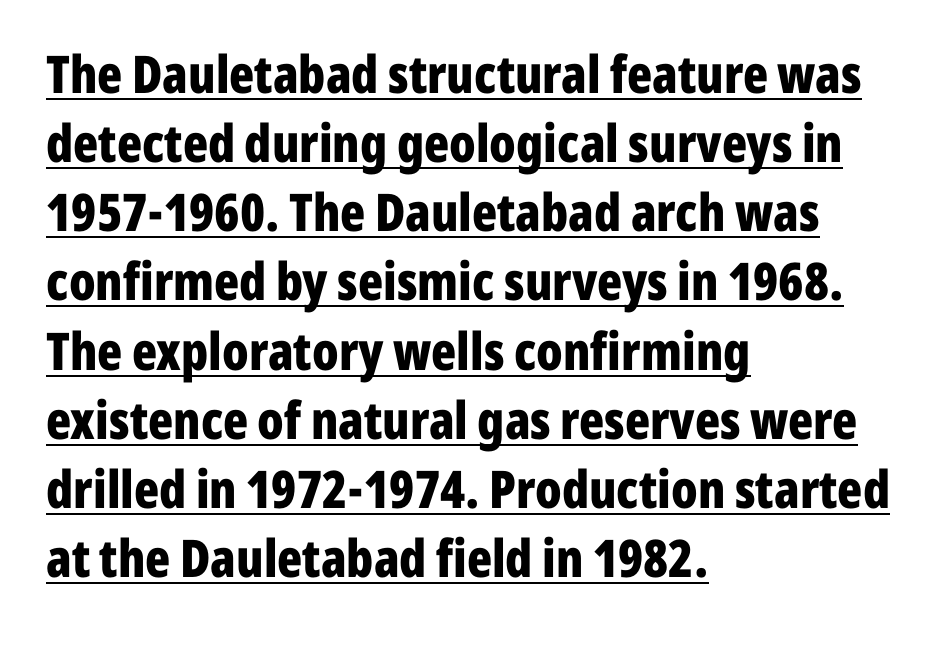
The image shows 52 px bold, condensed sans-serif type, upright; set left-aligned, normal line spacing (1.33x), normal letter spacing, underlined; low stroke contrast and a medium x-height.
